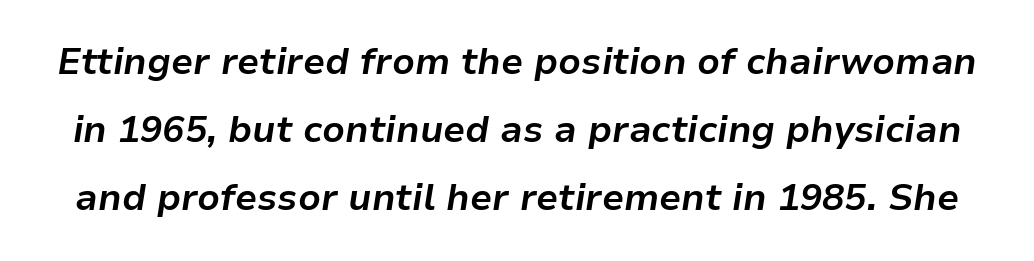
Do the characters align in a grid? No, the font is proportional. Does the weight exceed regular? Yes, all the way to bold. Rule under the text: the space is simply empty. The tracking reads as untouched default to a designer's eye. The lettering tilts uniformly, giving the passage an italic look.
